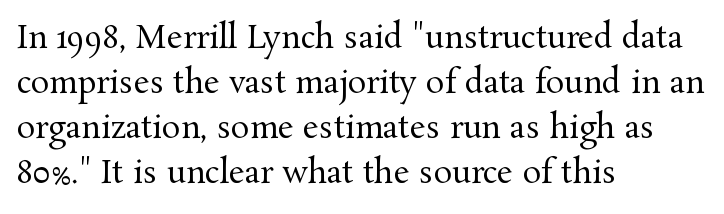
{"serif": "yes", "italic": "no", "bold": "no", "weight": "regular", "width": "normal", "stroke_contrast": "medium", "x_height": "medium", "monospaced": "no", "underline": "no", "align": "left", "line_spacing": "normal", "line_spacing_ratio": 1.45, "letter_spacing": "normal", "letter_spacing_em": 0.0, "glyph_px": 31}
